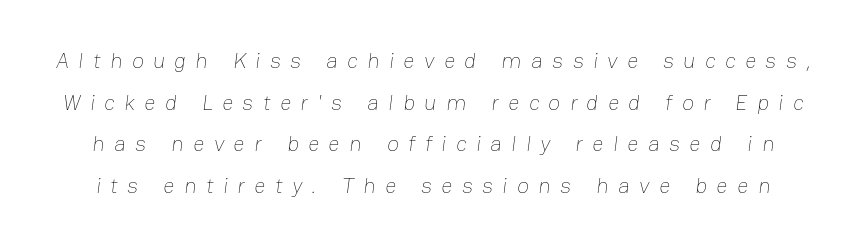
The image shows 22 px text type; set line spacing 1.89x, unusually wide letter spacing (+0.43 em), not underlined.
